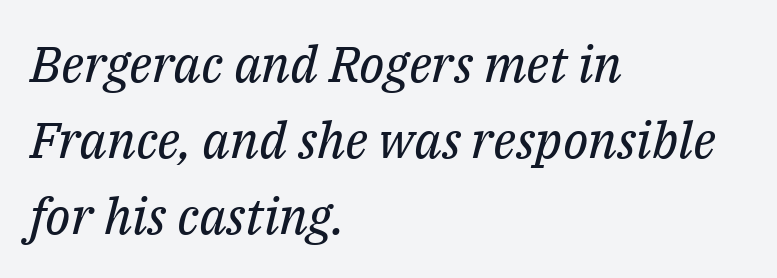
Q: Is the text bold? A: No.
Q: Is the text italic (slanted)? A: Yes, it leans right by about 14 degrees.
Q: Is the typeface a serif or a sans-serif typeface? A: Serif.
Q: Is the text underlined? A: No.
Q: How is the paragraph aligned? A: Left-aligned.
Q: Is the spacing between letters normal or unusually wide? A: Normal.
Q: Is the spacing between lines tight, normal or loose? A: Normal.
Q: Width (condensed, normal, or wide)? A: Normal.
Q: Stroke contrast? A: Medium.
Q: x-height? A: Medium.
Q: Monospaced? A: No.
